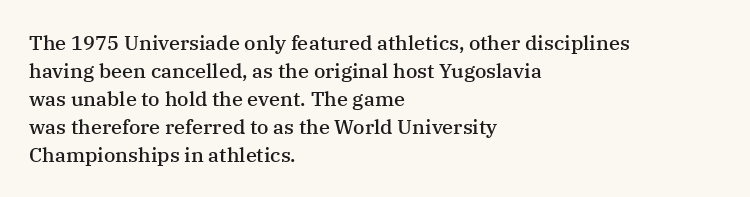
The image shows 20 px text type, upright; set left-aligned, normal line spacing (1.4x), normal letter spacing, not underlined.
